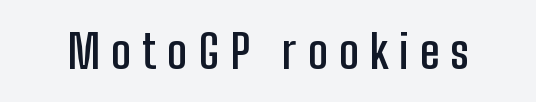
The image shows 46 px semibold, condensed sans-serif type, upright; set unusually wide letter spacing (+0.24 em), not underlined; low stroke contrast and a medium x-height.
